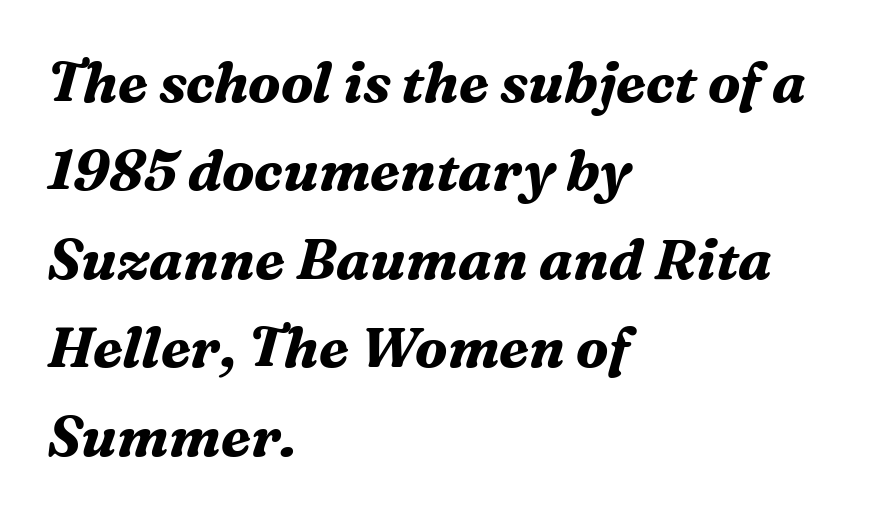
Q: Is the text bold? A: Yes.
Q: Is the text italic (slanted)? A: Yes, it leans right by about 16 degrees.
Q: Is the typeface a serif or a sans-serif typeface? A: Serif.
Q: Is the text underlined? A: No.
Q: How is the paragraph aligned? A: Left-aligned.
Q: Is the spacing between letters normal or unusually wide? A: Normal.
Q: Is the spacing between lines tight, normal or loose? A: Normal.
Q: Width (condensed, normal, or wide)? A: Normal.
Q: Stroke contrast? A: Medium.
Q: x-height? A: Medium.
Q: Monospaced? A: No.
